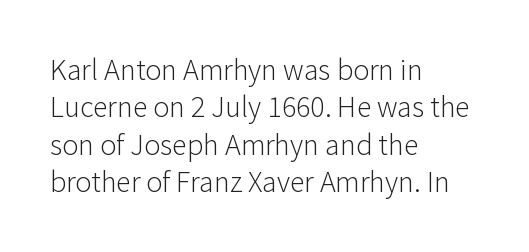
Q: Is the text bold? A: No.
Q: Is the text italic (slanted)? A: No, it is upright.
Q: Is the typeface a serif or a sans-serif typeface? A: Sans-serif.
Q: Is the text underlined? A: No.
Q: How is the paragraph aligned? A: Left-aligned.
Q: Is the spacing between letters normal or unusually wide? A: Normal.
Q: Is the spacing between lines tight, normal or loose? A: Normal.
Q: Width (condensed, normal, or wide)? A: Normal.
Q: Stroke contrast? A: Low.
Q: x-height? A: Medium.
Q: Monospaced? A: No.
